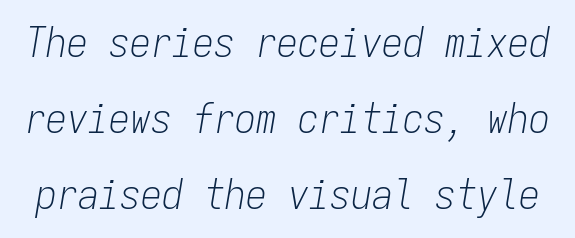
Q: Is the text bold? A: No.
Q: Is the text italic (slanted)? A: Yes, it leans right by about 9 degrees.
Q: Is the text underlined? A: No.
Q: Is the spacing between letters normal or unusually wide? A: Normal.
Q: Width (condensed, normal, or wide)? A: Condensed.
Q: Stroke contrast? A: Low.
Q: x-height? A: Medium.
Q: Monospaced? A: Yes.
